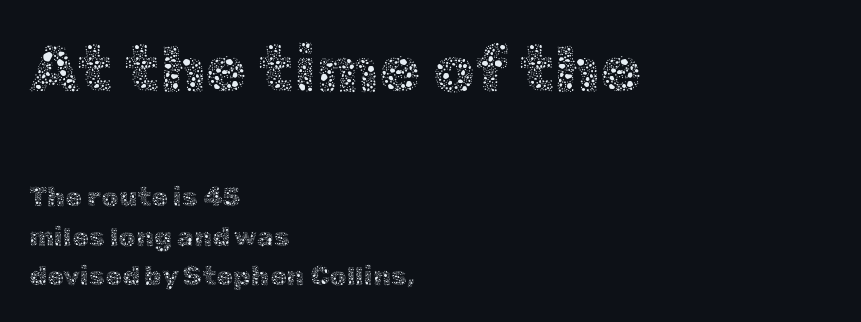
Q: Is the text bold? A: No.
Q: Is the text italic (slanted)? A: No, it is upright.
Q: Is the text underlined? A: No.
Q: How is the paragraph aligned? A: Left-aligned.
Q: Is the spacing between letters normal or unusually wide? A: Normal.
Q: Is the spacing between lines tight, normal or loose? A: Normal.
Q: Which block of text is set in a larger size, the first (top) or the second (bottom)? A: The first (top) one.
Q: Width (condensed, normal, or wide)? A: Normal.
Q: x-height? A: Medium.
Q: Monospaced? A: No.
